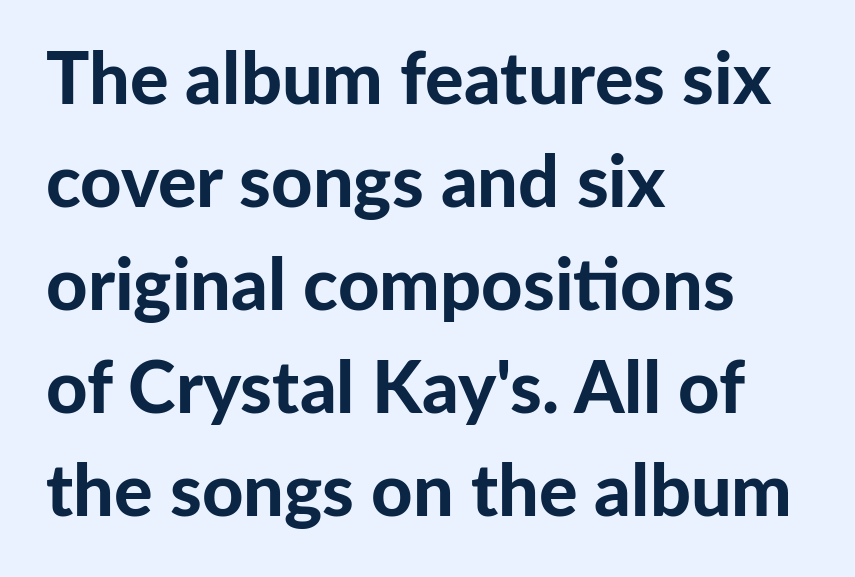
The type family on display is of the sans-serif kind. Think of a printed novel: that variable character pitch is what you see here. The gaps between neighbouring characters are ordinary and unremarkable. Style check: upright. Honestly, the row spacing looks completely unremarkable. Set as a true bold cut, around the 700 mark.
